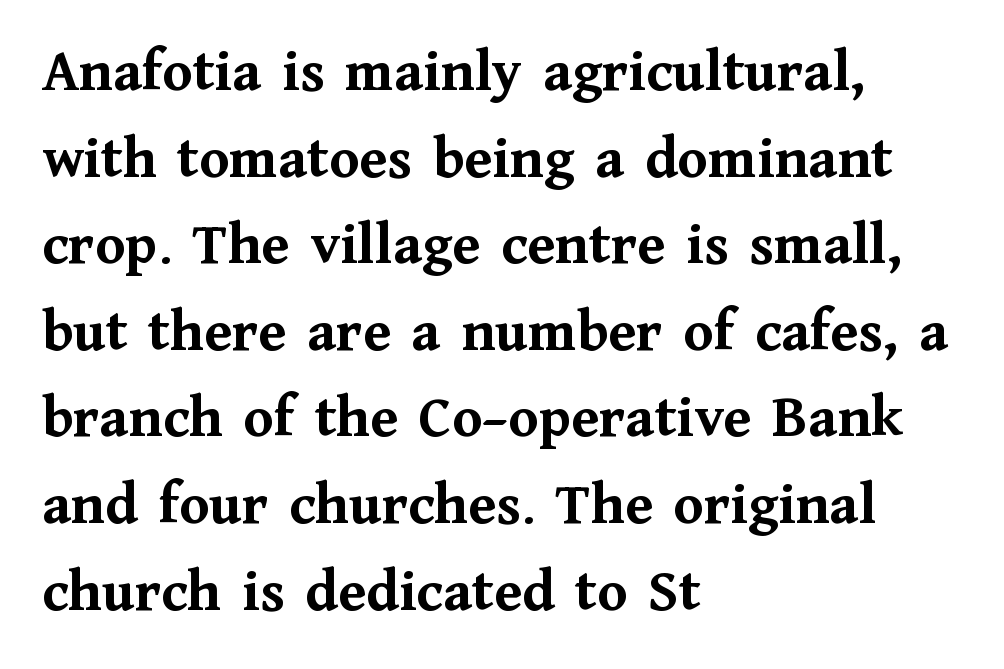
The image shows 61 px semibold serif type, upright; set left-aligned, normal line spacing (1.42x), normal letter spacing, not underlined; medium stroke contrast and a medium x-height.
